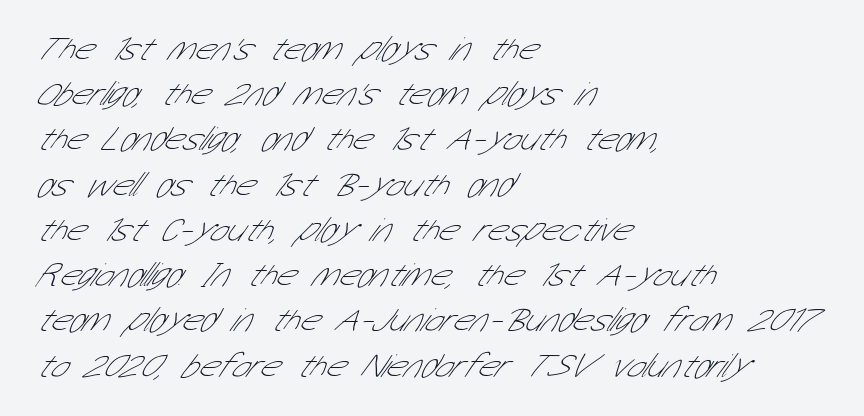
{"serif": "no", "bold": "no", "weight": "thin", "width": "condensed", "stroke_contrast": "low", "x_height": "medium", "monospaced": "no", "underline": "no", "align": "left", "line_spacing": "normal", "line_spacing_ratio": 1.33, "letter_spacing": "normal", "letter_spacing_em": 0.0, "glyph_px": 34}
